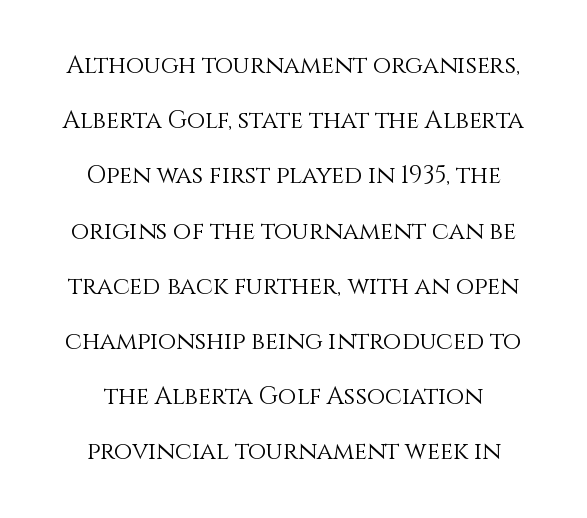
The weight tops out at a normal text grade. These lines are centered, leaving both edges ragged. The space between consecutive lines is lavish. Characters follow at the spacing the type designer built in. The lettering holds an erect, upright posture throughout.
